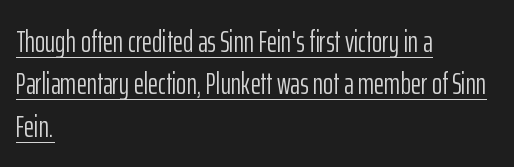
When letters stand straight like this, we call the style roman or upright. Compared with typical body copy, the letter spacing here is the same. Stems and bowls with no extra thickness — not bold. What kind of face is this? One without serifs — a sans.
